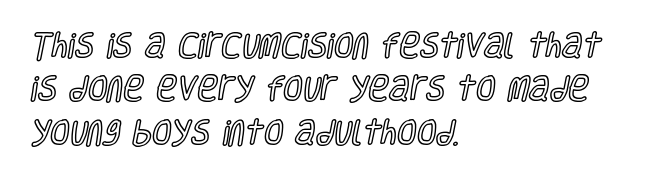
The image shows 28 px condensed type; set left-aligned, normal line spacing (1.55x), normal letter spacing, not underlined; a large x-height.
